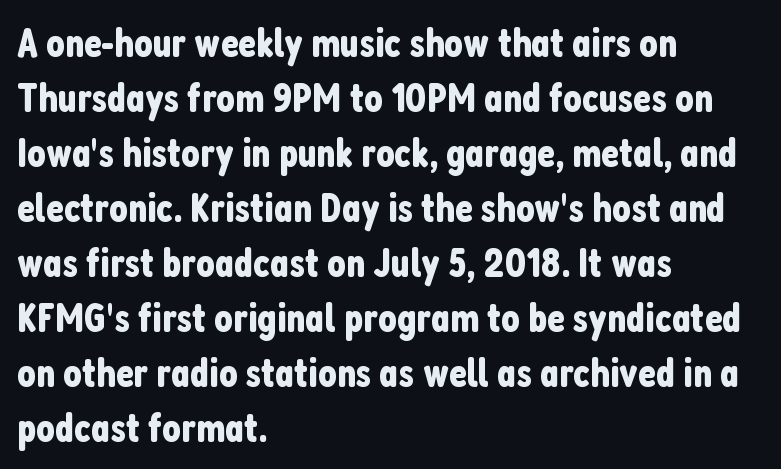
Q: Is the text italic (slanted)? A: No, it is upright.
Q: Is the typeface a serif or a sans-serif typeface? A: Sans-serif.
Q: Is the text underlined? A: No.
Q: How is the paragraph aligned? A: Left-aligned.
Q: Is the spacing between letters normal or unusually wide? A: Normal.
Q: Is the spacing between lines tight, normal or loose? A: Normal.
Q: Width (condensed, normal, or wide)? A: Condensed.
Q: Stroke contrast? A: Low.
Q: x-height? A: Medium.
Q: Monospaced? A: No.
